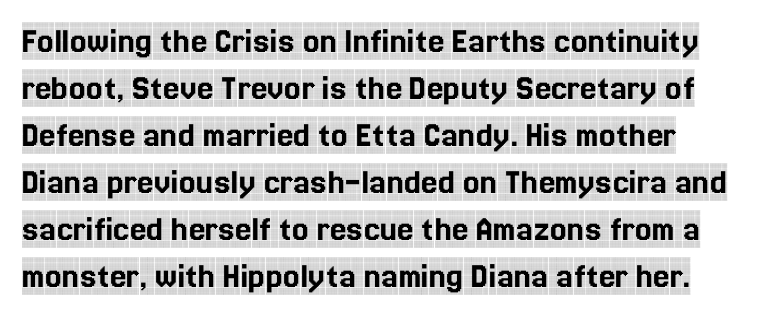
The face used here is seriffed, in the tradition of book romans. The rendering uses natural spacing where letterforms have individual widths. Spacing between characters is what you'd get straight out of the box. The vertical gap from one line to the next is medium.
